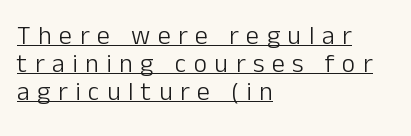
Q: Is the text bold? A: No.
Q: Is the text italic (slanted)? A: No, it is upright.
Q: Is the text underlined? A: Yes.
Q: How is the paragraph aligned? A: Left-aligned.
Q: Is the spacing between letters normal or unusually wide? A: Unusually wide.
Q: Is the spacing between lines tight, normal or loose? A: Tight.
